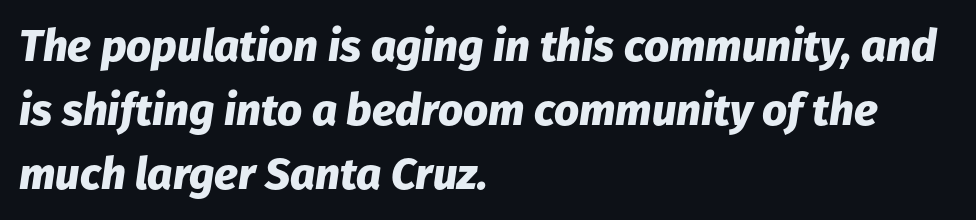
{"italic": "yes", "lean": "right", "slant_degrees": 8, "bold": "yes", "weight": "heavy", "width": "normal", "stroke_contrast": "low", "x_height": "medium", "monospaced": "no", "underline": "no", "align": "left", "line_spacing": "normal", "line_spacing_ratio": 1.45, "letter_spacing": "normal", "letter_spacing_em": 0.0, "glyph_px": 44}
